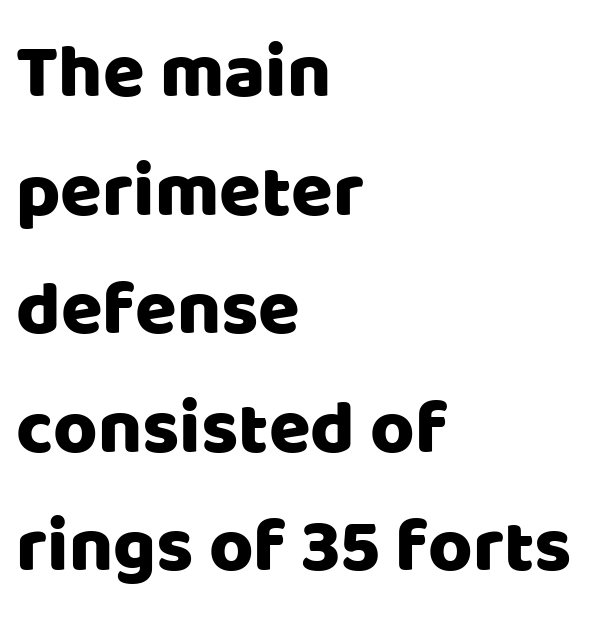
The image shows 76 px sans-serif type, upright; set left-aligned, normal line spacing (1.56x), normal letter spacing, not underlined; low stroke contrast and a large x-height.
